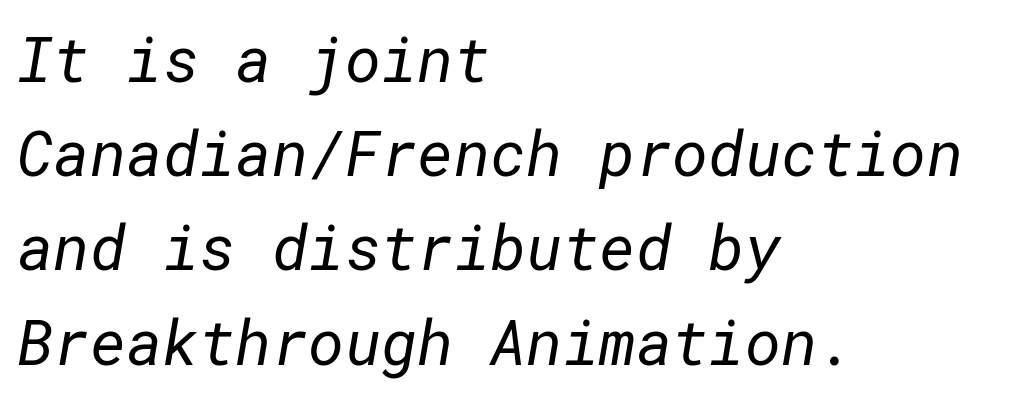
The image shows 62 px regular-weight sans-serif type; set left-aligned, normal line spacing (1.52x), normal letter spacing, not underlined; low stroke contrast and a medium x-height.
